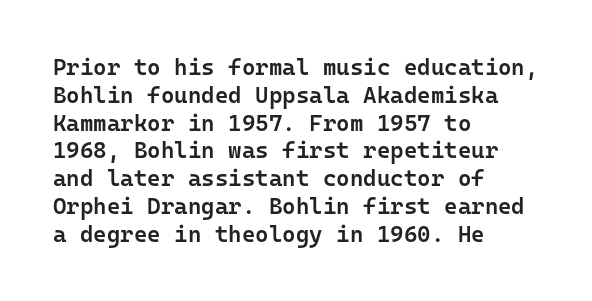
{"italic": "no", "bold": "semi", "underline": "no", "align": "left", "line_spacing_ratio": 1.21, "letter_spacing": "normal", "letter_spacing_em": 0.0, "glyph_px": 23}
